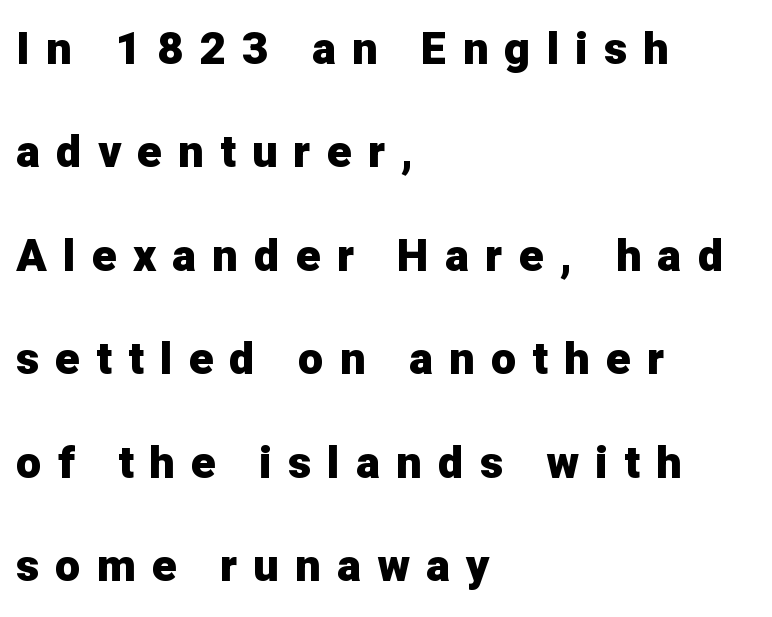
What weight is shown? A full bold with thick strokes. Left-aligned paragraph, ragged on the right. This sample has the flowing, uneven cadence of proportional lettering. One glance says open: line gaps are wider than usual. Do the letters lean? They stand straight. Font category for this specimen: sans-serif.
